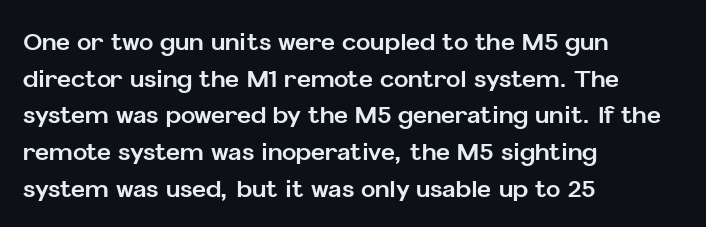
{"italic": "no", "bold": "yes", "underline": "no", "align": "left", "line_spacing": "normal", "line_spacing_ratio": 1.53, "letter_spacing": "normal", "letter_spacing_em": 0.0, "glyph_px": 24}
